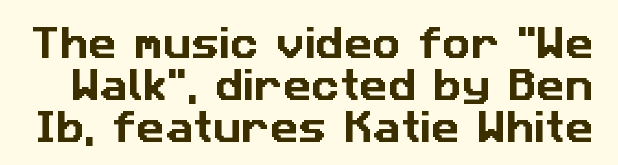
Regarding serifs, this sample does without them. The passage shown is typed in a proportional face where columns would drift. The string is rendered with underlining switched off. Tracking value appears to be zero — textbook default spacing.
